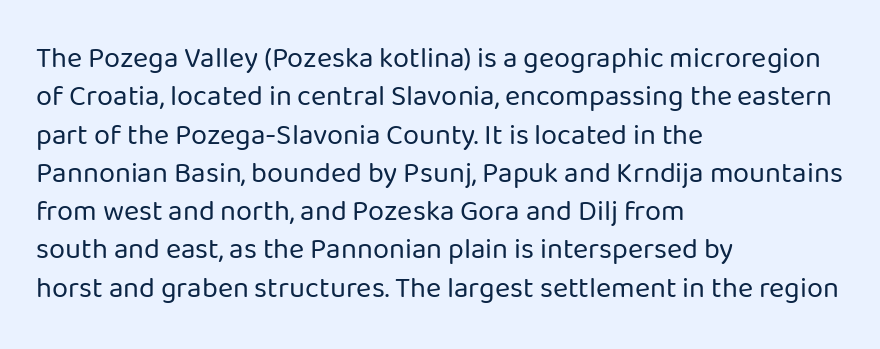
Q: Is the text bold? A: No.
Q: Is the text italic (slanted)? A: No, it is upright.
Q: Is the typeface a serif or a sans-serif typeface? A: Sans-serif.
Q: Is the text underlined? A: No.
Q: How is the paragraph aligned? A: Left-aligned.
Q: Is the spacing between letters normal or unusually wide? A: Normal.
Q: Is the spacing between lines tight, normal or loose? A: Normal.
Q: Width (condensed, normal, or wide)? A: Normal.
Q: Stroke contrast? A: Low.
Q: x-height? A: Medium.
Q: Monospaced? A: No.
